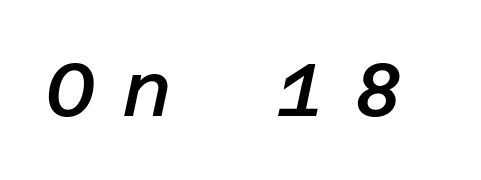
Q: Is the text bold? A: Semi-bold.
Q: Is the text italic (slanted)? A: Yes, it leans right by about 12 degrees.
Q: Is the text underlined? A: No.
Q: Is the spacing between letters normal or unusually wide? A: Unusually wide.
Q: Width (condensed, normal, or wide)? A: Normal.
Q: Stroke contrast? A: Low.
Q: x-height? A: Large.
